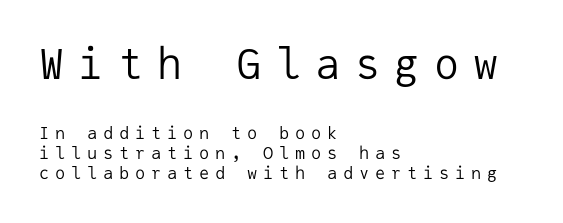
Posture: upright roman. Line beginnings align vertically; line endings do not. The foot of each line stays bare and open. Check where the strokes stop: nothing finishes them off — pure sans. Each stroke keeps to a modest, everyday thickness or less. The passage shown has open, widely tracked lettering throughout.
